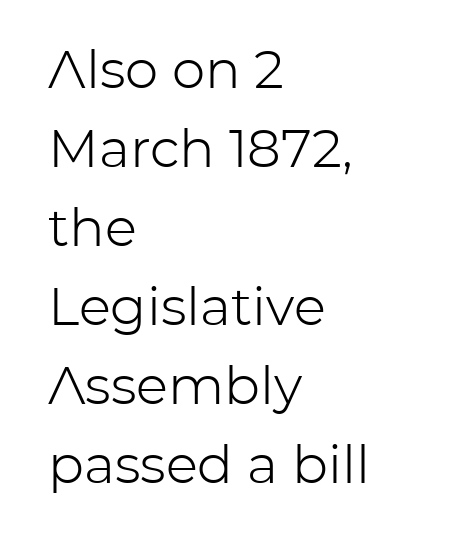
Letterform terminals end flat and unadorned throughout the passage. This sample uses an upright cut, with every glyph sitting square on the baseline. Clear beneath every line of the passage. Character widths vary here, with narrow letters taking less room than wide ones.
